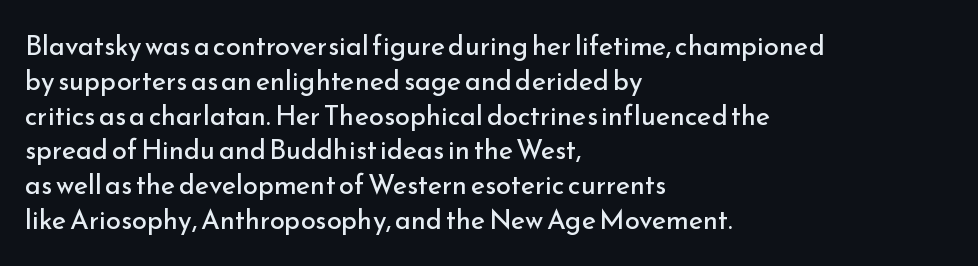
The image shows 27 px text type, upright; set left-aligned, normal line spacing (1.29x), normal letter spacing, not underlined.
